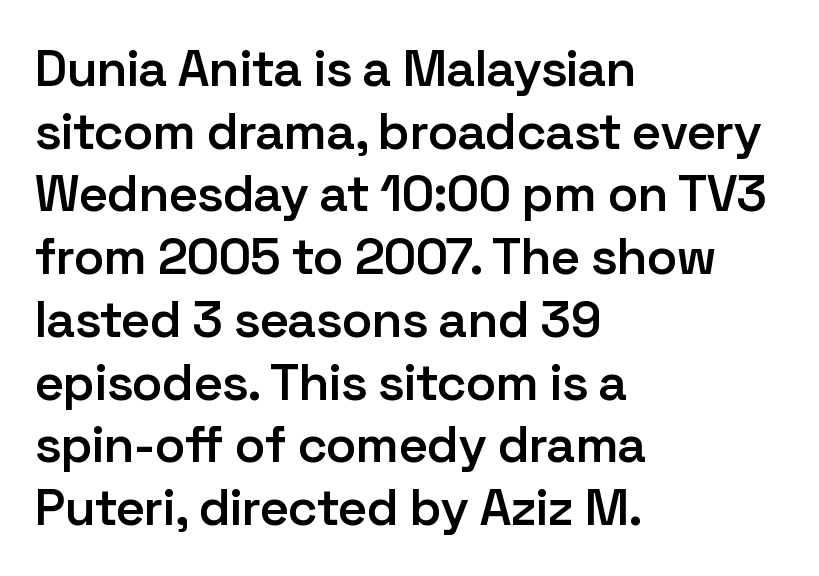
The image shows 51 px semibold sans-serif type, upright; set left-aligned, line spacing 1.23x, normal letter spacing, not underlined; low stroke contrast and a medium x-height.
